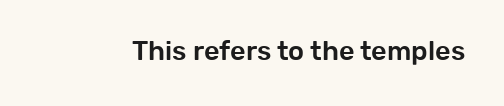
{"italic": "no", "underline": "no", "letter_spacing": "normal", "letter_spacing_em": 0.0, "glyph_px": 27}
